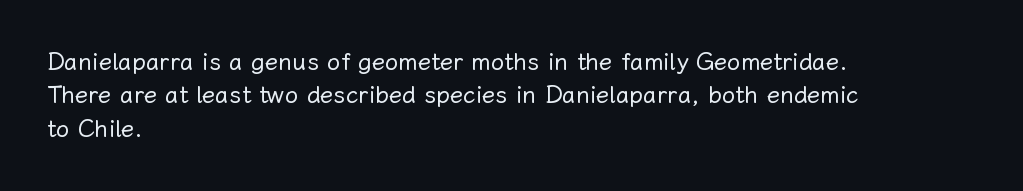
Q: Is the text bold? A: No.
Q: Is the text italic (slanted)? A: No, it is upright.
Q: Is the text underlined? A: No.
Q: How is the paragraph aligned? A: Left-aligned.
Q: Is the spacing between letters normal or unusually wide? A: Normal.
Q: Is the spacing between lines tight, normal or loose? A: Normal.
